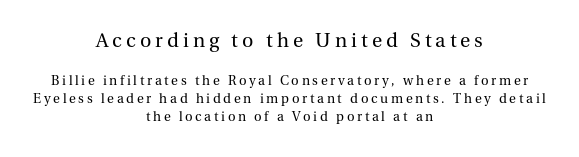
{"italic": "no", "bold": "no", "underline": "no", "align": "center", "line_spacing": "normal", "line_spacing_ratio": 1.27, "larger_block": "first", "size_ratio": 1.5, "glyph_px": 21}
